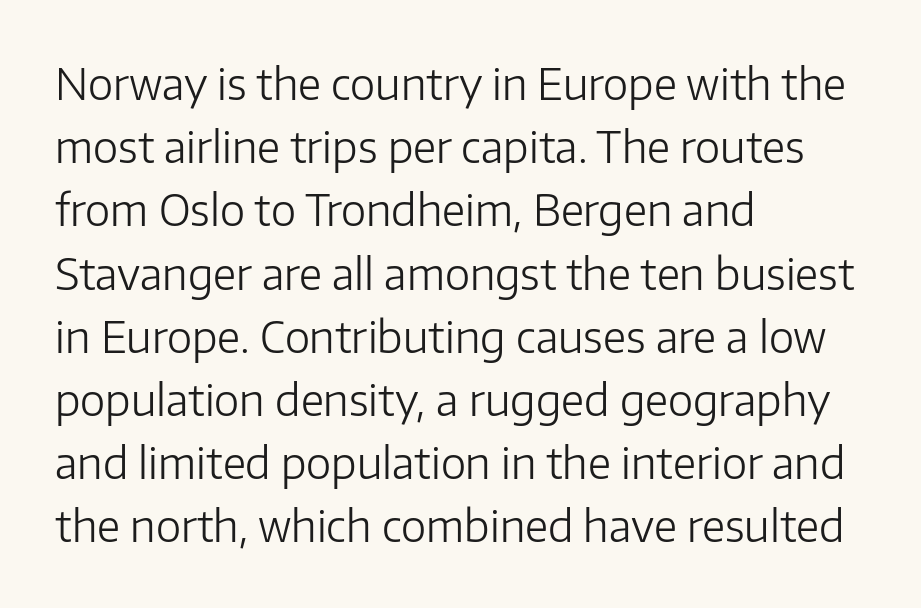
{"serif": "no", "italic": "no", "bold": "no", "weight": "light", "width": "normal", "stroke_contrast": "low", "x_height": "medium", "monospaced": "no", "underline": "no", "align": "left", "line_spacing": "normal", "line_spacing_ratio": 1.47, "letter_spacing": "normal", "letter_spacing_em": 0.0, "glyph_px": 43}
